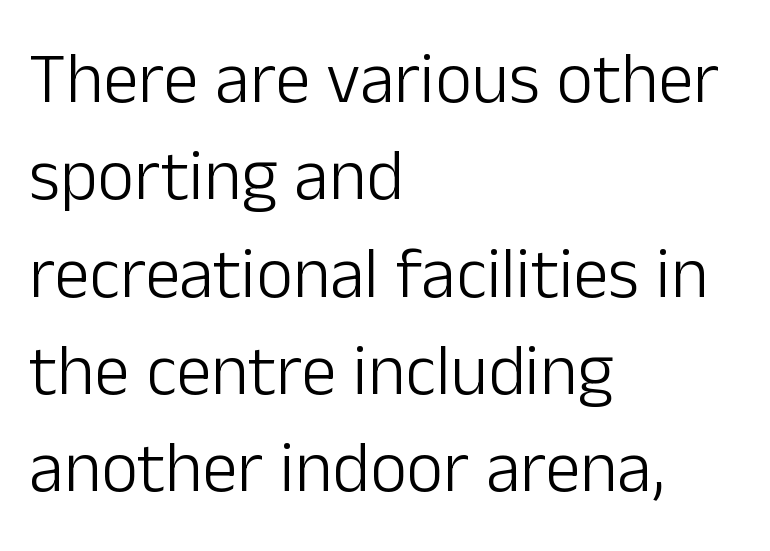
{"serif": "no", "italic": "no", "bold": "no", "weight": "light", "width": "normal", "stroke_contrast": "low", "x_height": "medium", "monospaced": "no", "underline": "no", "align": "left", "line_spacing": "normal", "line_spacing_ratio": 1.37, "letter_spacing": "normal", "letter_spacing_em": 0.0, "glyph_px": 71}
